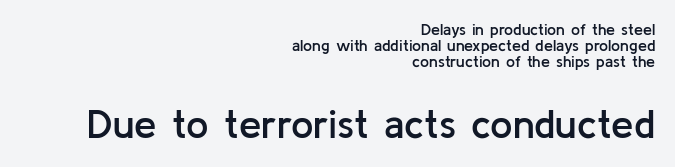
The image shows 40 px semibold sans-serif type, upright; set right-aligned, tight line spacing (1.0x), normal letter spacing, not underlined; the second (bottom) block is 2.5x larger; low stroke contrast and a medium x-height.
